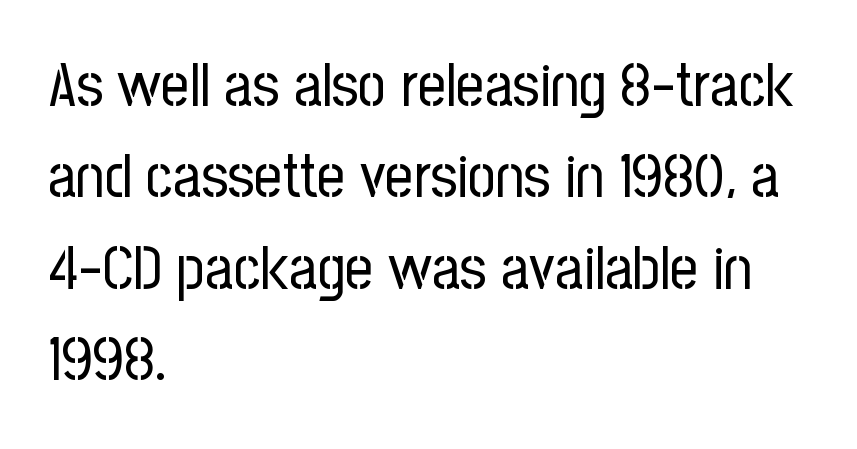
Leading: standard. The glyphs in this specimen are sans serif. Here the designer chose a conventional face with non-uniform glyph widths. No word sits above an underline. Caption: standard tracking, unaltered.
